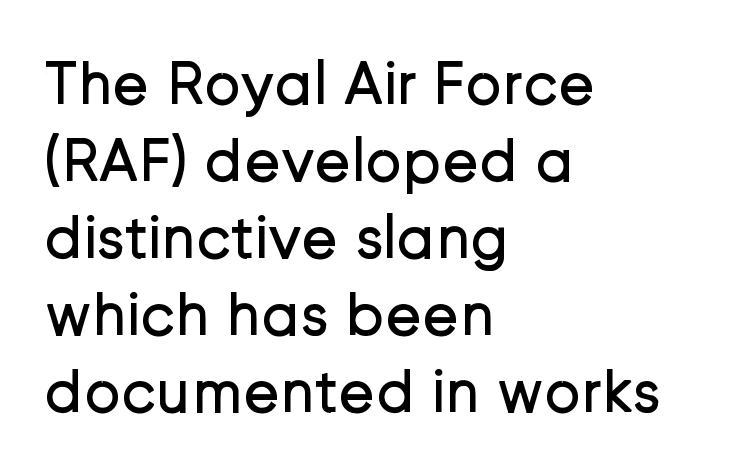
Look at the tracking — it's just the regular setting, nothing added. This rendering employs a face without finishing strokes, i.e., a sans-serif. One-word summary of the alignment: left. You can tell it's not italic because the verticals are truly vertical. This sample has the flowing, uneven cadence of proportional lettering.
